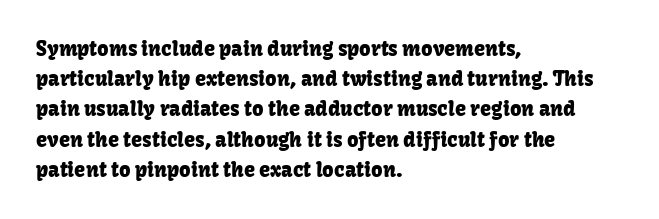
The image shows 20 px text type, upright; set left-aligned, normal line spacing (1.51x), normal letter spacing, not underlined.
